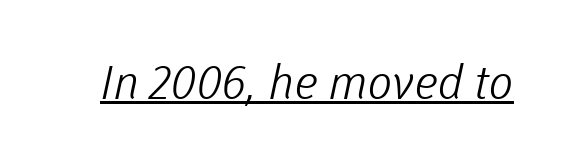
Does a line run under the words? Yes, clearly. The strokes carry an ordinary text weight at most. Words appear dense and cohesive because spacing is normal. Stroke terminals: plain, sans-serif.
